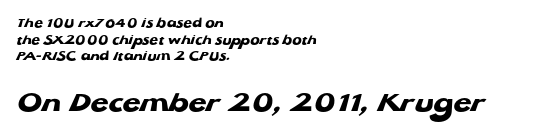
Serifs: no, the terminals of the letterforms are clean. Think of a printed novel: that variable character pitch is what you see here. The face used here is rendered with its standard letterfit. The lines in this sample share a left origin and differ only in where they stop. Does the weight exceed regular? Yes, all the way to bold.
